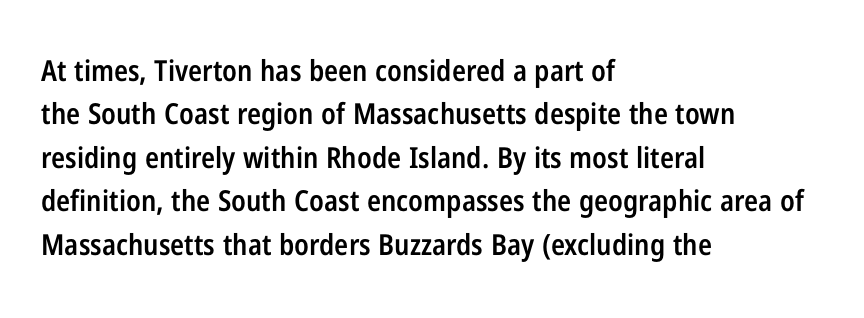
{"serif": "no", "italic": "no", "bold": "semi", "weight": "semibold", "width": "condensed", "stroke_contrast": "low", "x_height": "medium", "monospaced": "no", "underline": "no", "align": "left", "line_spacing": "normal", "line_spacing_ratio": 1.5, "letter_spacing": "normal", "letter_spacing_em": 0.0, "glyph_px": 29}
